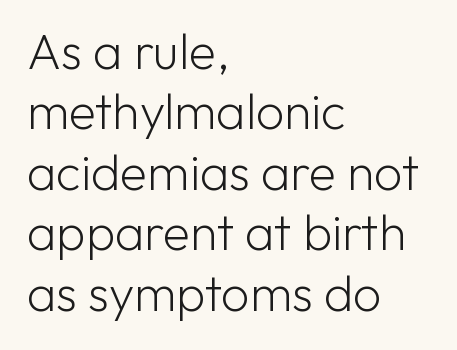
Q: Is the text bold? A: No.
Q: Is the text italic (slanted)? A: No, it is upright.
Q: Is the typeface a serif or a sans-serif typeface? A: Sans-serif.
Q: Is the text underlined? A: No.
Q: How is the paragraph aligned? A: Left-aligned.
Q: Is the spacing between letters normal or unusually wide? A: Normal.
Q: Width (condensed, normal, or wide)? A: Normal.
Q: Stroke contrast? A: Low.
Q: x-height? A: Medium.
Q: Monospaced? A: No.
